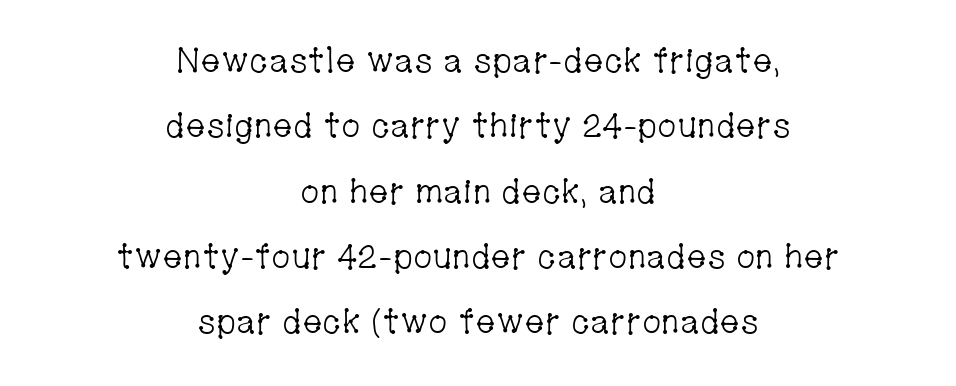
The image shows 34 px light, condensed serif type, upright; set centered, loose line spacing (1.92x), normal letter spacing, not underlined; low stroke contrast and a medium x-height.
